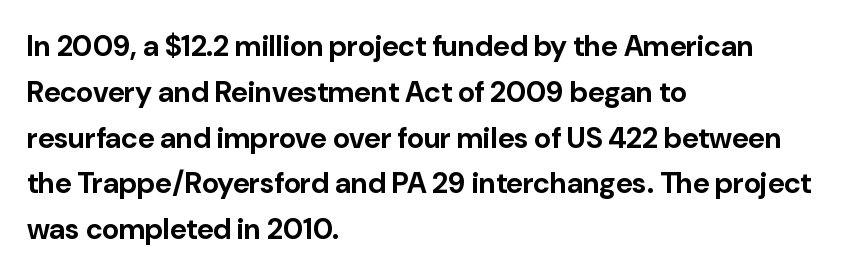
Q: Is the text bold? A: Yes.
Q: Is the text italic (slanted)? A: No, it is upright.
Q: Is the typeface a serif or a sans-serif typeface? A: Sans-serif.
Q: Is the text underlined? A: No.
Q: How is the paragraph aligned? A: Left-aligned.
Q: Is the spacing between letters normal or unusually wide? A: Normal.
Q: Is the spacing between lines tight, normal or loose? A: Normal.
Q: Width (condensed, normal, or wide)? A: Normal.
Q: Stroke contrast? A: Low.
Q: x-height? A: Medium.
Q: Monospaced? A: No.
